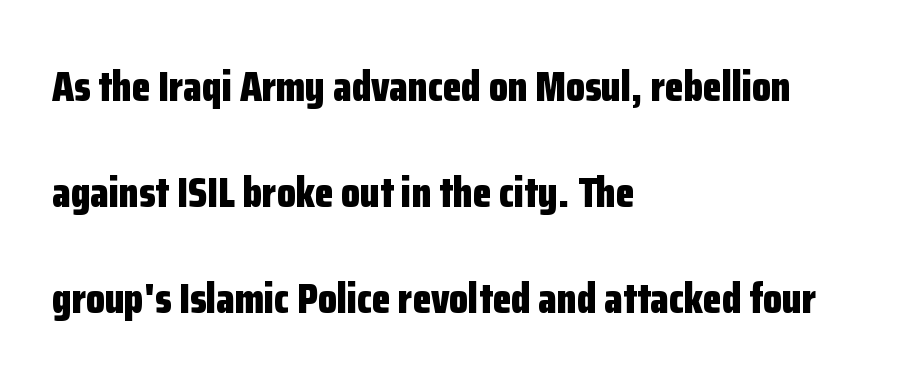
{"serif": "no", "italic": "no", "bold": "yes", "weight": "bold", "width": "condensed", "stroke_contrast": "low", "x_height": "medium", "monospaced": "no", "underline": "no", "align": "left", "line_spacing": "loose", "line_spacing_ratio": 2.46, "letter_spacing": "normal", "letter_spacing_em": 0.0, "glyph_px": 43}
